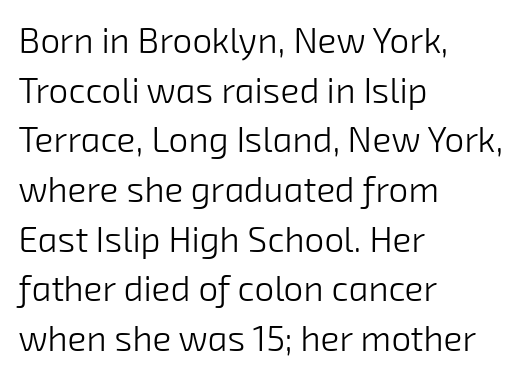
Is this a heavy cut? Hardly; it is regular or lighter. A typesetter would call this proportional, since set widths differ per character. The face used here is rendered with its standard letterfit. These lines are set flush left with a ragged right edge. A normal amount of white space separates one row of letters from the next.
